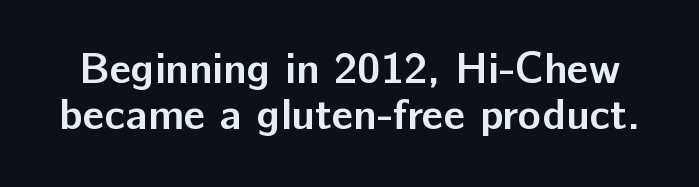
The image shows 43 px semibold sans-serif type, upright; set tight line spacing (1.07x), normal letter spacing, not underlined; low stroke contrast and a medium x-height.
